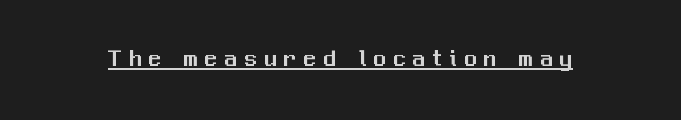
Q: Is the text italic (slanted)? A: No, it is upright.
Q: Is the text underlined? A: Yes.
Q: Is the spacing between letters normal or unusually wide? A: Unusually wide.
